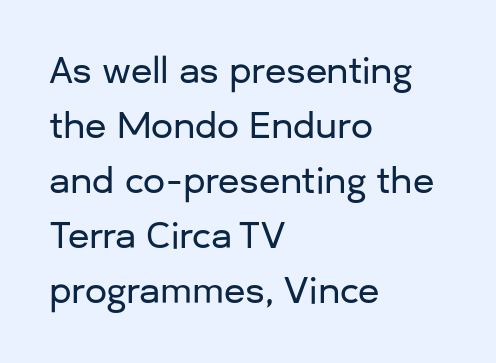
{"serif": "no", "italic": "no", "width": "normal", "stroke_contrast": "low", "x_height": "medium", "monospaced": "no", "underline": "no", "align": "left", "line_spacing": "normal", "line_spacing_ratio": 1.57, "letter_spacing": "normal", "letter_spacing_em": 0.0, "glyph_px": 35}
